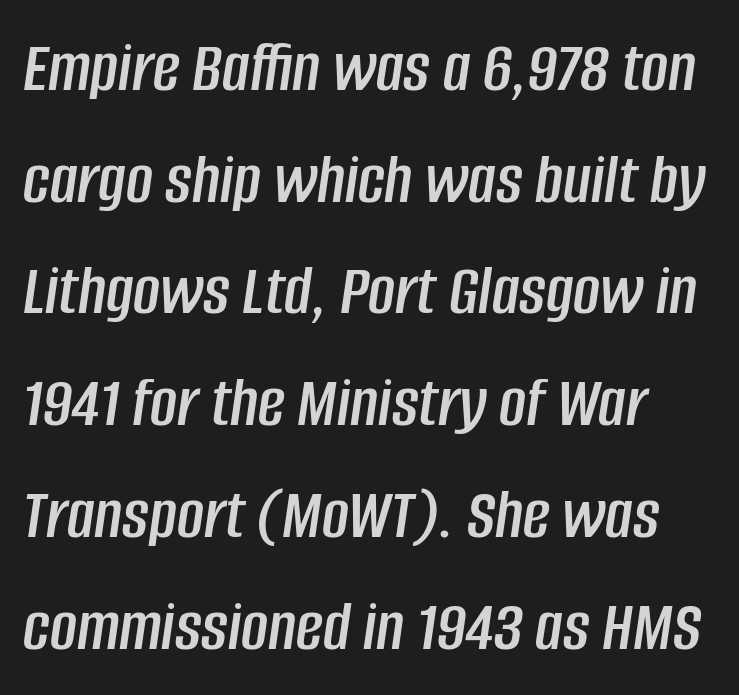
The rendering uses natural spacing where letterforms have individual widths. Honestly, the row spacing looks completely unremarkable. The glyphs look as if they've been sheared to an angle. Quick note: underline off. In terms of letterspacing, this is plain default setting.
